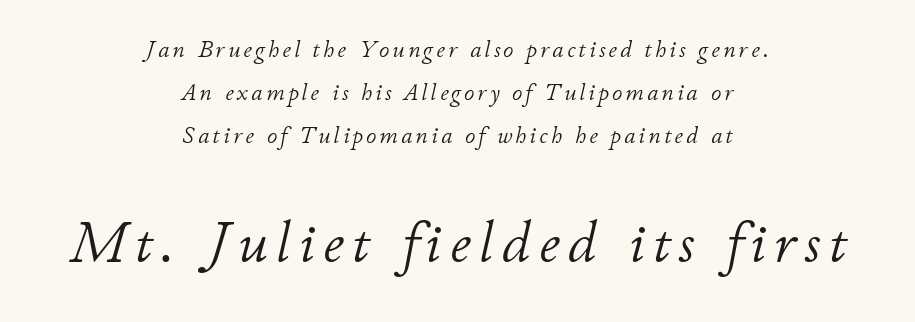
The letters advance in unequal steps, a hallmark of proportional type. Words float on clear page, feet unadorned. The typeface has the unassuming heft of standard copy or less. Scale increases going downward across the two blocks. A typesetter would mark this as italic.
